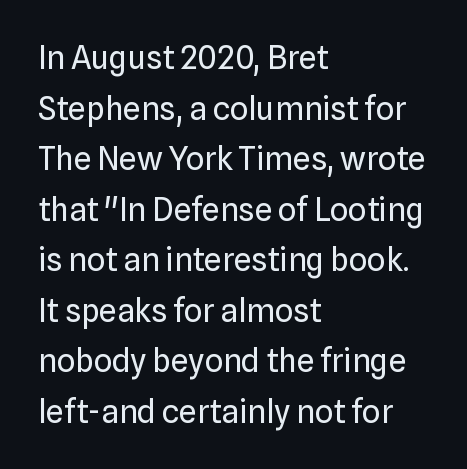
{"serif": "no", "italic": "no", "bold": "no", "weight": "regular", "width": "normal", "stroke_contrast": "low", "x_height": "medium", "monospaced": "no", "underline": "no", "align": "left", "line_spacing": "normal", "line_spacing_ratio": 1.58, "letter_spacing": "normal", "letter_spacing_em": 0.0, "glyph_px": 32}
